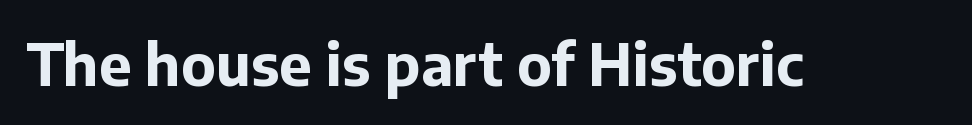
Q: Is the text bold? A: Yes.
Q: Is the text italic (slanted)? A: No, it is upright.
Q: Is the typeface a serif or a sans-serif typeface? A: Sans-serif.
Q: Is the text underlined? A: No.
Q: Is the spacing between letters normal or unusually wide? A: Normal.
Q: Width (condensed, normal, or wide)? A: Normal.
Q: Stroke contrast? A: Low.
Q: x-height? A: Medium.
Q: Monospaced? A: No.
